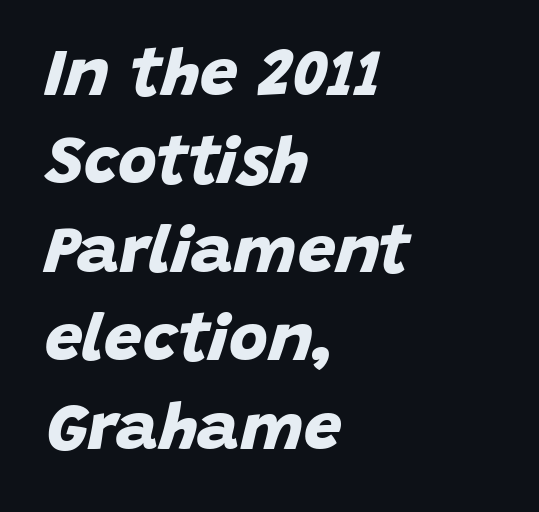
A student would call this left alignment; a typographer would say flush left, rag right. Compared with typical body copy, the letter spacing here is the same. The characters display no serif detailing; their extremities are plain. Bold? Absolutely — the strokes are thick and heavy.
